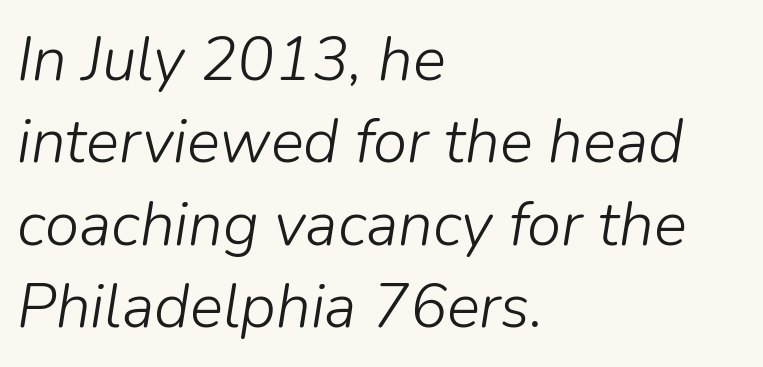
{"italic": "yes", "lean": "right", "slant_degrees": 9, "bold": "no", "weight": "light", "width": "normal", "stroke_contrast": "low", "x_height": "medium", "monospaced": "no", "underline": "no", "align": "left", "line_spacing": "normal", "line_spacing_ratio": 1.33, "letter_spacing": "normal", "letter_spacing_em": 0.0, "glyph_px": 62}
